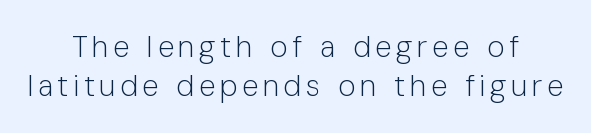
The image shows 30 px light sans-serif type, upright; set centered, normal line spacing (1.29x), not underlined; low stroke contrast and a medium x-height.
